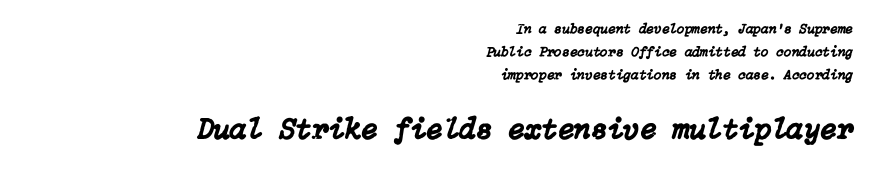
The image shows 30 px text type, italic (leaning right); set right-aligned, normal line spacing (1.66x), normal letter spacing, not underlined; the second (bottom) block is 2.14x larger; low stroke contrast and a medium x-height.
